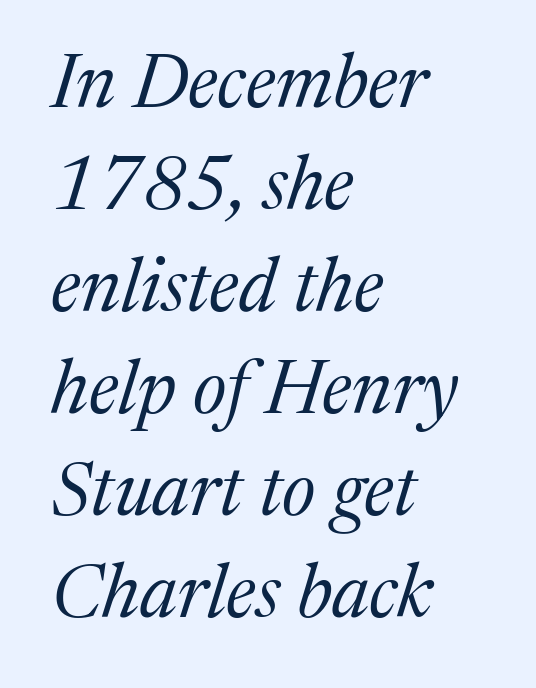
Emphasis-style slanted type is in use. The baseline area is clear. Here the designer chose a conventional face with non-uniform glyph widths. Which margin do the lines hug? The left one — the right edge is uneven. This block has exactly the height ordinary leading produces.
